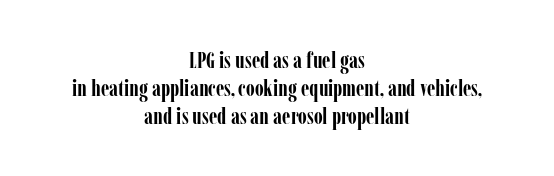
Q: Is the text bold? A: Yes.
Q: Is the text italic (slanted)? A: No, it is upright.
Q: Is the text underlined? A: No.
Q: How is the paragraph aligned? A: Centered.
Q: Is the spacing between letters normal or unusually wide? A: Normal.
